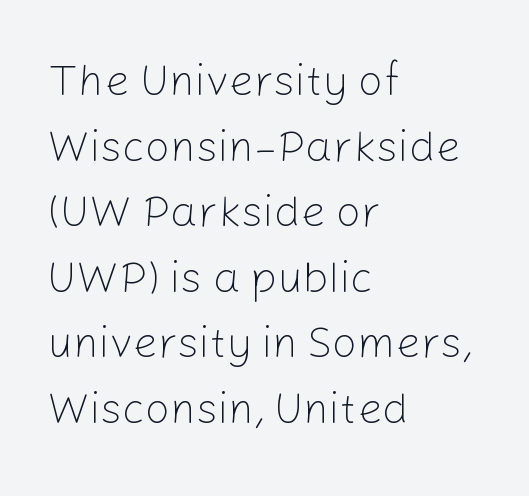
Q: Is the text bold? A: No.
Q: Is the text italic (slanted)? A: No, it is upright.
Q: Is the typeface a serif or a sans-serif typeface? A: Sans-serif.
Q: Is the text underlined? A: No.
Q: How is the paragraph aligned? A: Left-aligned.
Q: Is the spacing between letters normal or unusually wide? A: Normal.
Q: Is the spacing between lines tight, normal or loose? A: Normal.
Q: Width (condensed, normal, or wide)? A: Normal.
Q: Stroke contrast? A: Low.
Q: x-height? A: Medium.
Q: Monospaced? A: No.
